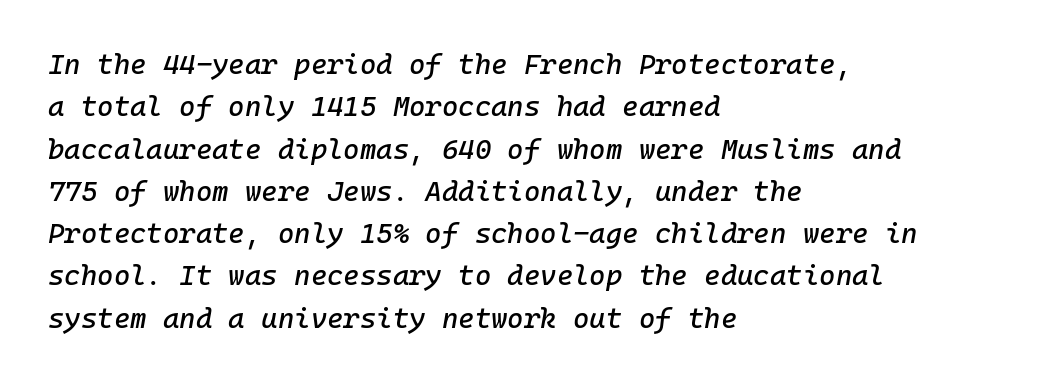
Q: Is the text italic (slanted)? A: Yes, it leans right by about 10 degrees.
Q: Is the text underlined? A: No.
Q: How is the paragraph aligned? A: Left-aligned.
Q: Is the spacing between letters normal or unusually wide? A: Normal.
Q: Is the spacing between lines tight, normal or loose? A: Normal.
Q: Width (condensed, normal, or wide)? A: Normal.
Q: Stroke contrast? A: Low.
Q: x-height? A: Medium.
